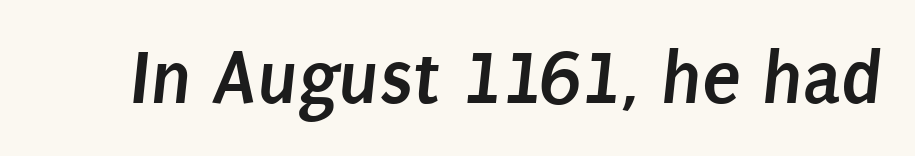
{"serif": "no", "bold": "yes", "weight": "semibold", "width": "condensed", "stroke_contrast": "low", "x_height": "large", "monospaced": "no", "underline": "no", "letter_spacing": "normal", "letter_spacing_em": 0.0, "glyph_px": 79}
